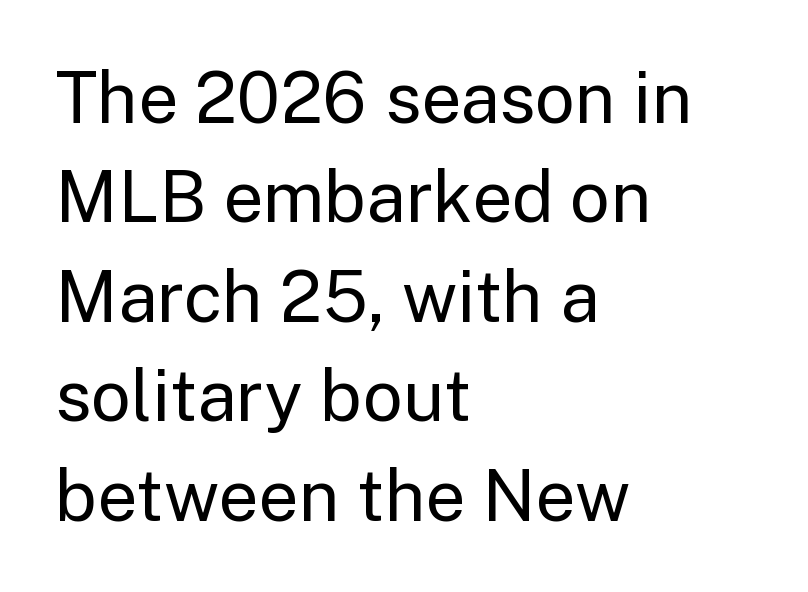
Q: Is the text bold? A: No.
Q: Is the text italic (slanted)? A: No, it is upright.
Q: Is the typeface a serif or a sans-serif typeface? A: Sans-serif.
Q: Is the text underlined? A: No.
Q: How is the paragraph aligned? A: Left-aligned.
Q: Is the spacing between letters normal or unusually wide? A: Normal.
Q: Is the spacing between lines tight, normal or loose? A: Normal.
Q: Width (condensed, normal, or wide)? A: Normal.
Q: Stroke contrast? A: Low.
Q: x-height? A: Medium.
Q: Monospaced? A: No.
